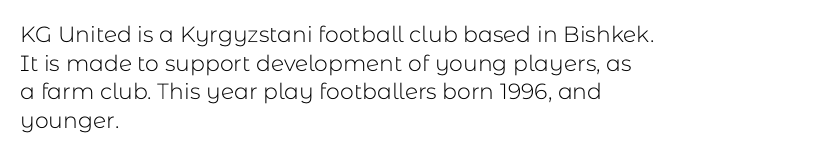
The image shows 22 px text type, upright; set left-aligned, normal line spacing (1.3x), normal letter spacing, not underlined.
